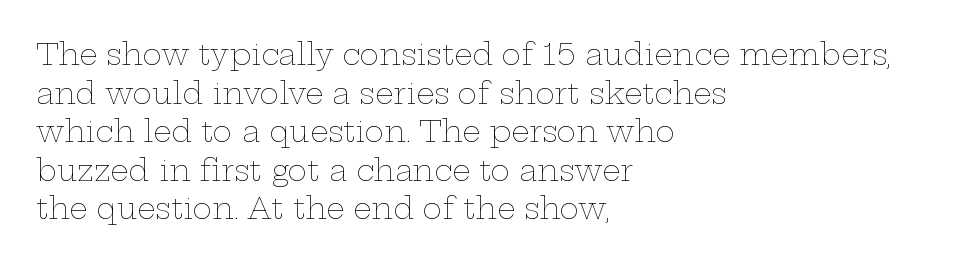
{"italic": "no", "bold": "no", "weight": "thin", "width": "wide", "stroke_contrast": "low", "x_height": "medium", "monospaced": "no", "underline": "no", "align": "left", "line_spacing": "normal", "line_spacing_ratio": 1.33, "letter_spacing": "normal", "letter_spacing_em": 0.0, "glyph_px": 29}
